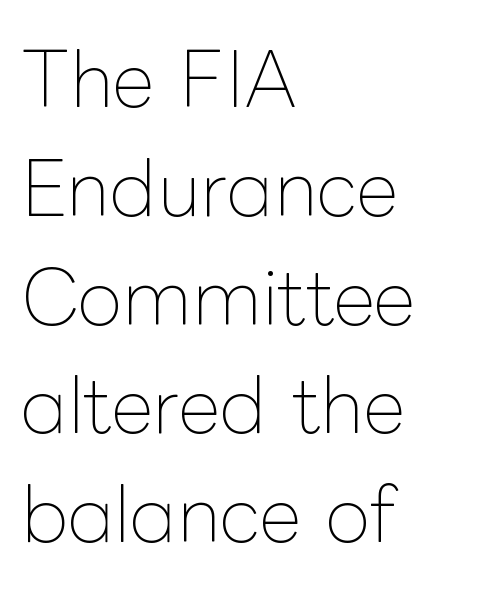
{"italic": "no", "bold": "no", "weight": "thin", "width": "normal", "stroke_contrast": "low", "x_height": "medium", "monospaced": "no", "underline": "no", "align": "left", "line_spacing": "normal", "line_spacing_ratio": 1.49, "letter_spacing": "normal", "letter_spacing_em": 0.0, "glyph_px": 73}
